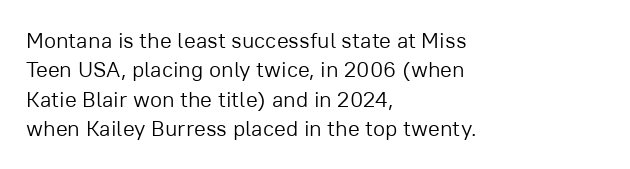
{"italic": "no", "bold": "no", "underline": "no", "align": "left", "line_spacing": "normal", "line_spacing_ratio": 1.34, "letter_spacing": "normal", "letter_spacing_em": 0.0, "glyph_px": 22}
